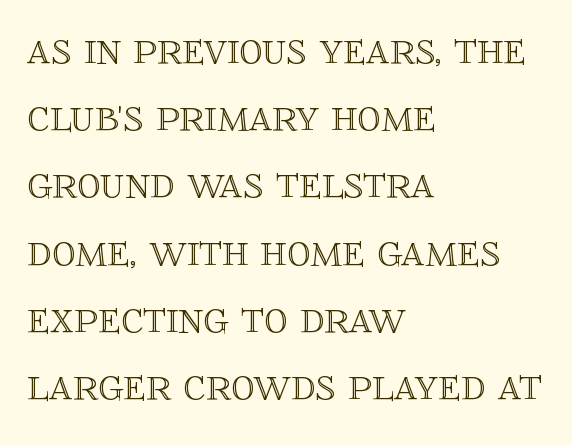
Q: Is the text italic (slanted)? A: No, it is upright.
Q: Is the text underlined? A: No.
Q: How is the paragraph aligned? A: Left-aligned.
Q: Is the spacing between letters normal or unusually wide? A: Normal.
Q: Is the spacing between lines tight, normal or loose? A: Normal.
Q: Width (condensed, normal, or wide)? A: Normal.
Q: x-height? A: Large.
Q: Monospaced? A: No.
